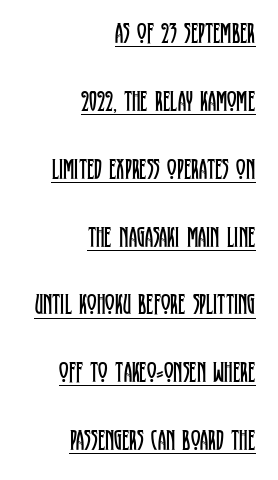
Q: Is the text bold? A: No.
Q: Is the text italic (slanted)? A: No, it is upright.
Q: Is the typeface a serif or a sans-serif typeface? A: Serif.
Q: Is the text underlined? A: Yes.
Q: How is the paragraph aligned? A: Right-aligned.
Q: Is the spacing between letters normal or unusually wide? A: Normal.
Q: Is the spacing between lines tight, normal or loose? A: Loose.
Q: Width (condensed, normal, or wide)? A: Condensed.
Q: Stroke contrast? A: Low.
Q: x-height? A: Large.
Q: Monospaced? A: No.
